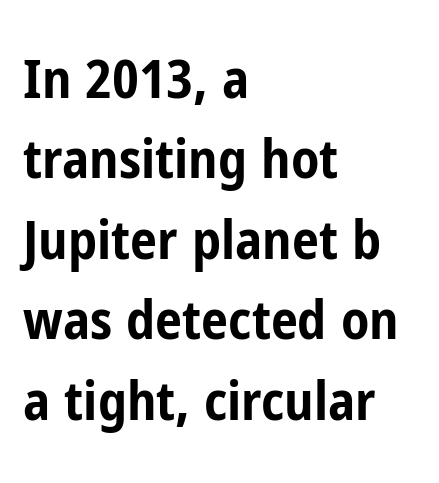
The image shows 54 px bold, condensed sans-serif type, upright; set left-aligned, normal line spacing (1.49x), normal letter spacing, not underlined; low stroke contrast and a medium x-height.
